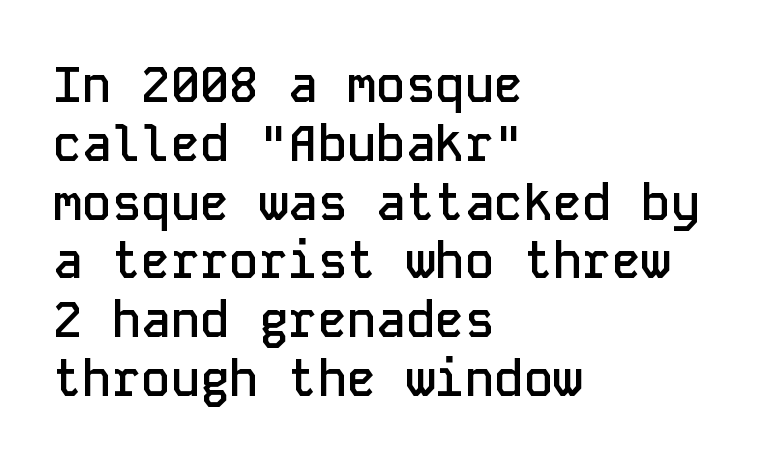
Q: Is the text bold? A: Semi-bold.
Q: Is the text italic (slanted)? A: No, it is upright.
Q: Is the typeface a serif or a sans-serif typeface? A: Sans-serif.
Q: Is the text underlined? A: No.
Q: How is the paragraph aligned? A: Left-aligned.
Q: Is the spacing between letters normal or unusually wide? A: Normal.
Q: Width (condensed, normal, or wide)? A: Normal.
Q: Stroke contrast? A: Low.
Q: x-height? A: Medium.
Q: Monospaced? A: Yes.
